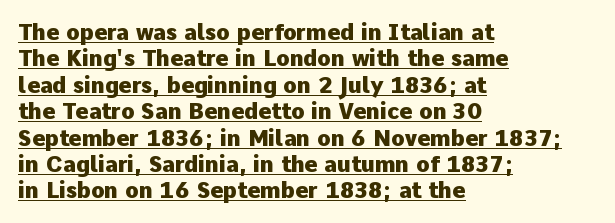
Q: Is the text bold? A: Yes.
Q: Is the text italic (slanted)? A: No, it is upright.
Q: Is the text underlined? A: Yes.
Q: How is the paragraph aligned? A: Left-aligned.
Q: Is the spacing between letters normal or unusually wide? A: Normal.
